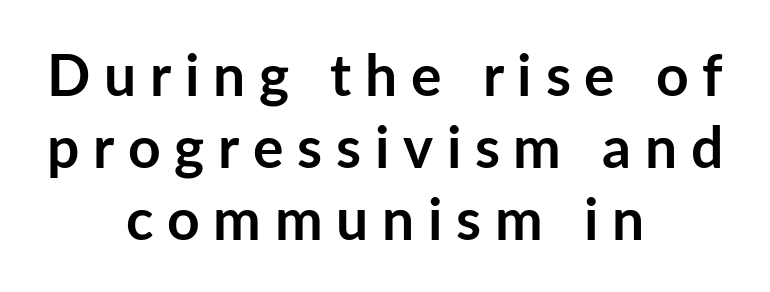
Q: Is the text bold? A: Yes.
Q: Is the text italic (slanted)? A: No, it is upright.
Q: Is the typeface a serif or a sans-serif typeface? A: Sans-serif.
Q: Is the text underlined? A: No.
Q: How is the paragraph aligned? A: Centered.
Q: Is the spacing between letters normal or unusually wide? A: Unusually wide.
Q: Is the spacing between lines tight, normal or loose? A: Normal.
Q: Width (condensed, normal, or wide)? A: Normal.
Q: Stroke contrast? A: Low.
Q: x-height? A: Medium.
Q: Monospaced? A: No.
